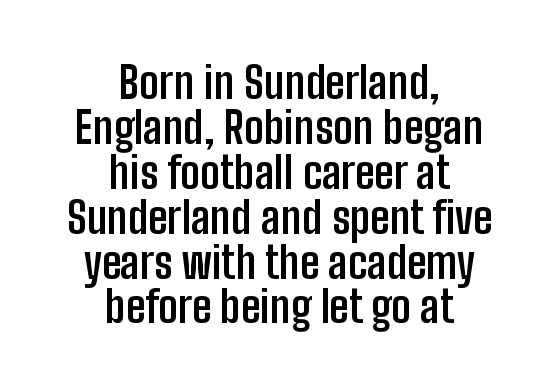
Q: Is the text bold? A: Yes.
Q: Is the text italic (slanted)? A: No, it is upright.
Q: Is the typeface a serif or a sans-serif typeface? A: Sans-serif.
Q: Is the text underlined? A: No.
Q: How is the paragraph aligned? A: Centered.
Q: Is the spacing between letters normal or unusually wide? A: Normal.
Q: Is the spacing between lines tight, normal or loose? A: Tight.
Q: Width (condensed, normal, or wide)? A: Condensed.
Q: Stroke contrast? A: Low.
Q: x-height? A: Medium.
Q: Monospaced? A: No.
